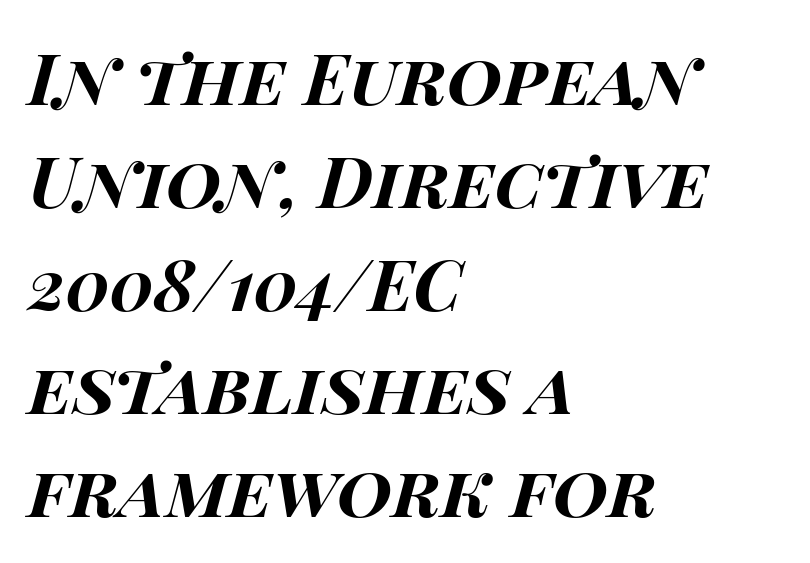
Q: Is the text bold? A: Yes.
Q: Is the text italic (slanted)? A: Yes, it leans right by about 15 degrees.
Q: Is the text underlined? A: No.
Q: How is the paragraph aligned? A: Left-aligned.
Q: Is the spacing between letters normal or unusually wide? A: Normal.
Q: Is the spacing between lines tight, normal or loose? A: Normal.
Q: Width (condensed, normal, or wide)? A: Wide.
Q: Stroke contrast? A: High.
Q: x-height? A: Large.
Q: Monospaced? A: No.
